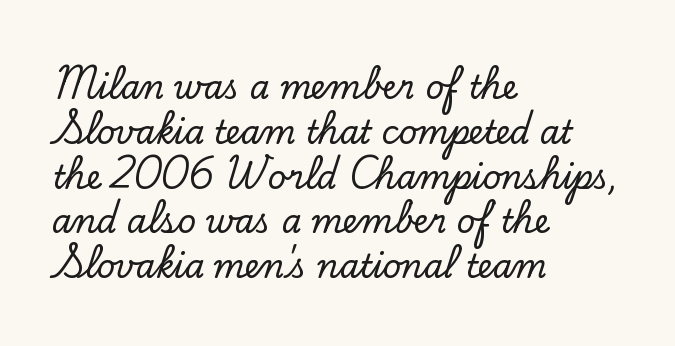
The image shows 32 px serif type; set left-aligned, normal line spacing (1.4x), normal letter spacing, not underlined; low stroke contrast and a small x-height.
